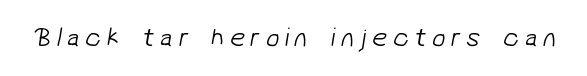
The image shows 27 px text type; set unusually wide letter spacing (+0.2 em), not underlined.
